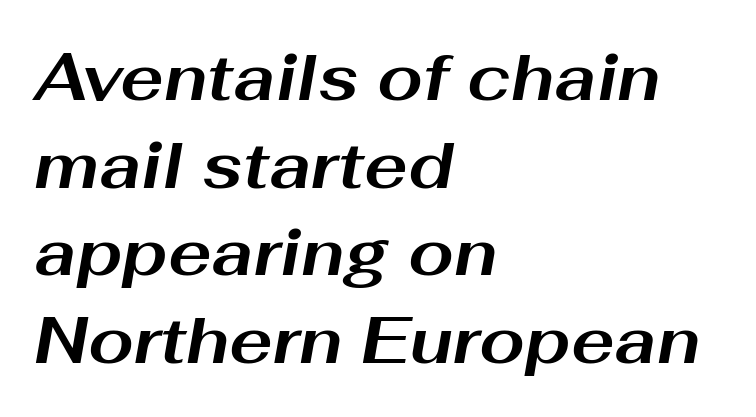
The rendering uses natural spacing where letterforms have individual widths. The compositor pushed each line to the left boundary. No extra tracking has been applied to these lines. Students, this is bold: see how much ink each stroke carries. Letters rest on an invisible, unmarked baseline.
